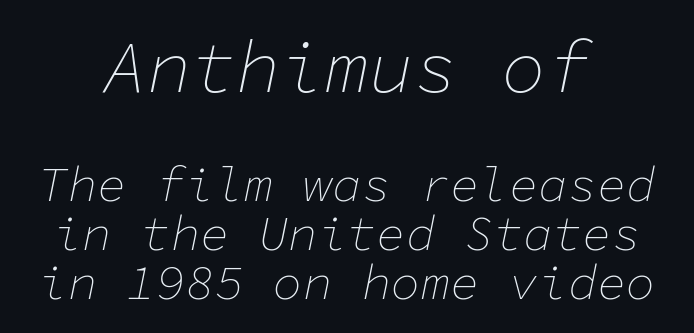
A typesetter would call this monospace, since all characters share one set width. Type size steps down from the first block to the second. Each word holds together tightly as a unit, with standard inter-letter gaps. The setting favours the middle, as headings and verse often do. One glance says dense: line gaps are narrower than usual. Nothing heavy about these letters — not bold at all.
